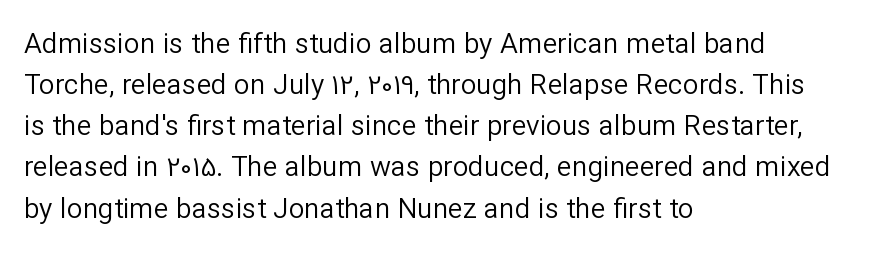
The image shows 28 px regular-weight sans-serif type, upright; set left-aligned, normal line spacing (1.47x), normal letter spacing, not underlined; low stroke contrast and a medium x-height.
